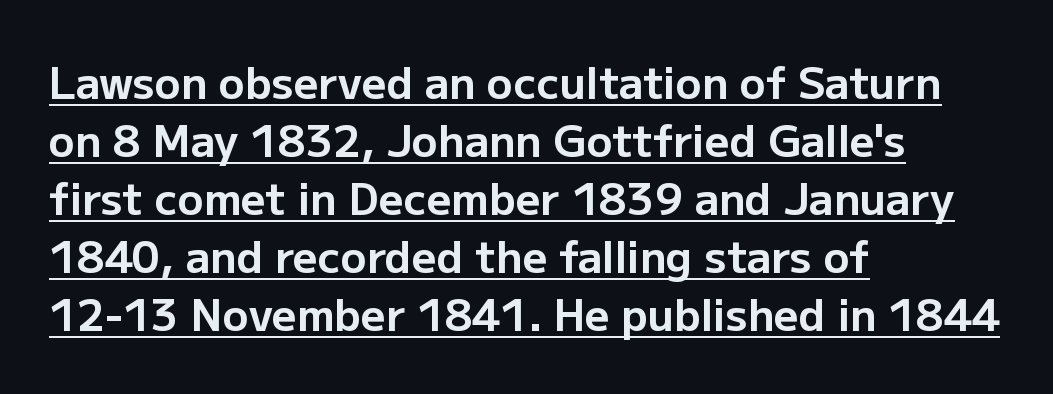
The image shows 43 px bold sans-serif type, upright; set left-aligned, normal line spacing (1.35x), normal letter spacing, underlined; low stroke contrast and a medium x-height.
